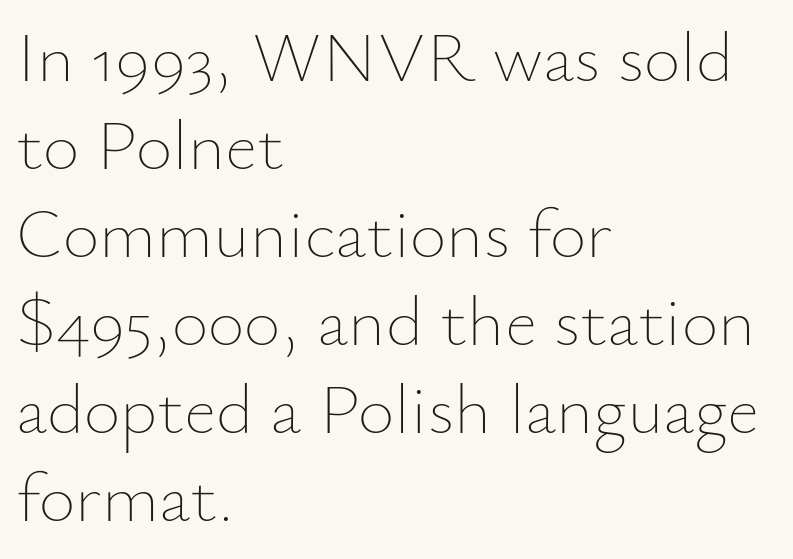
Q: Is the text bold? A: No.
Q: Is the text italic (slanted)? A: No, it is upright.
Q: Is the text underlined? A: No.
Q: How is the paragraph aligned? A: Left-aligned.
Q: Is the spacing between letters normal or unusually wide? A: Normal.
Q: Width (condensed, normal, or wide)? A: Normal.
Q: Stroke contrast? A: Low.
Q: x-height? A: Small.
Q: Monospaced? A: No.
